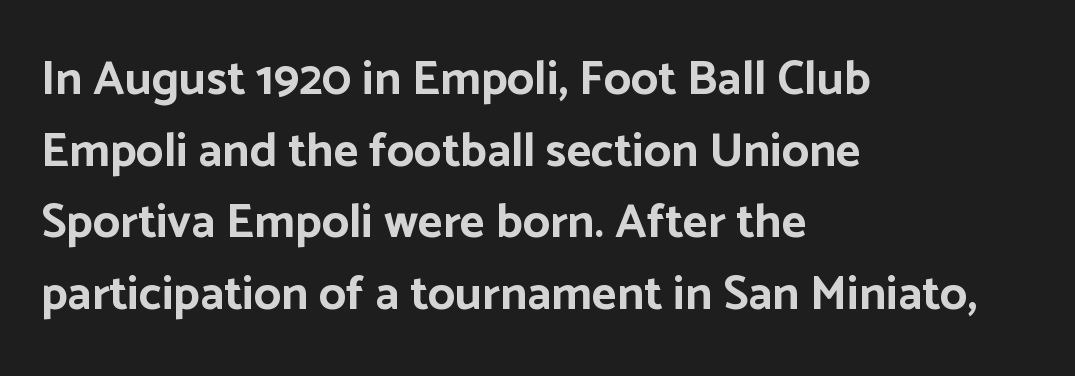
The image shows 48 px bold sans-serif type, upright; set left-aligned, normal line spacing (1.49x), normal letter spacing, not underlined; low stroke contrast and a medium x-height.
